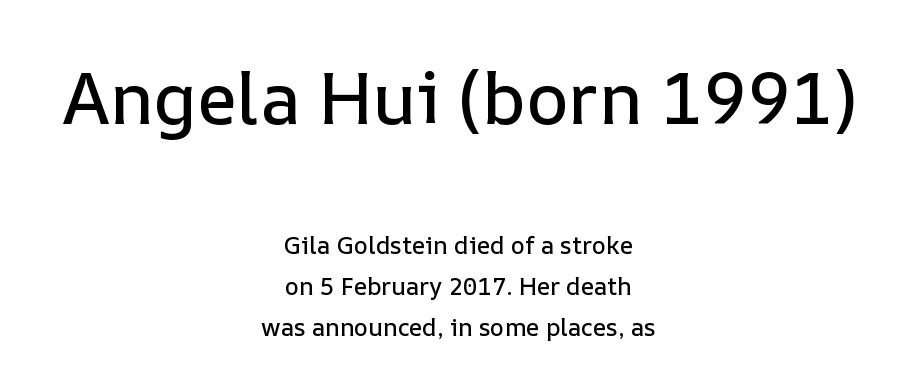
Quick note: not italic, upright. These lines keep a tight, regular rhythm from letter to letter. The zone under the glyphs is completely vacant. The face used here appears at its bigger size in the upper chunk. The whitespace from short lines is split evenly between both sides. Think of a printed novel: that variable character pitch is what you see here.
